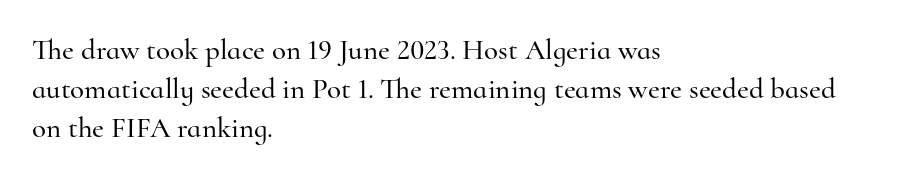
I'd call this a serif setting — the letters wear small feet. Here the designer chose a conventional face with non-uniform glyph widths. Tracking here is standard; glyphs follow each other at the usual distance. Type without underlining. What's the leading like? Ordinary, nothing unusual. Compared with a centered layout, this one pins lines to the left instead.
